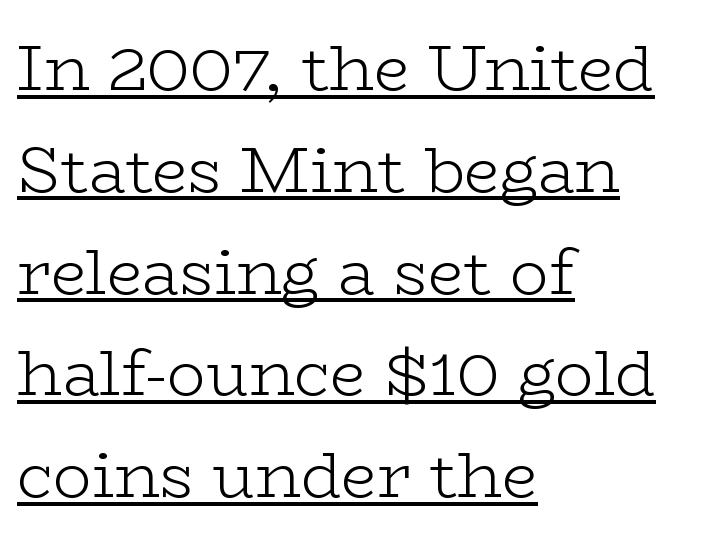
Q: Is the text bold? A: No.
Q: Is the text italic (slanted)? A: No, it is upright.
Q: Is the typeface a serif or a sans-serif typeface? A: Serif.
Q: Is the text underlined? A: Yes.
Q: How is the paragraph aligned? A: Left-aligned.
Q: Is the spacing between letters normal or unusually wide? A: Normal.
Q: Is the spacing between lines tight, normal or loose? A: Normal.
Q: Width (condensed, normal, or wide)? A: Wide.
Q: Stroke contrast? A: Low.
Q: x-height? A: Medium.
Q: Monospaced? A: No.
